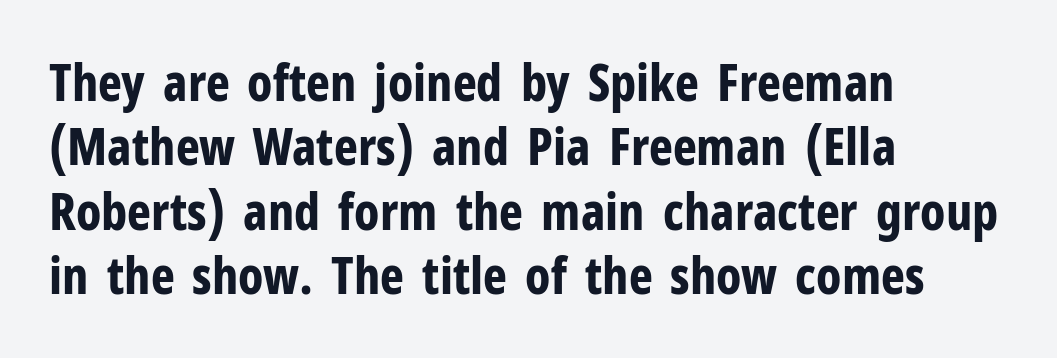
{"serif": "no", "italic": "no", "bold": "yes", "weight": "bold", "width": "condensed", "stroke_contrast": "low", "x_height": "medium", "monospaced": "no", "underline": "no", "align": "left", "line_spacing": "normal", "line_spacing_ratio": 1.26, "letter_spacing": "normal", "letter_spacing_em": 0.0, "glyph_px": 51}
